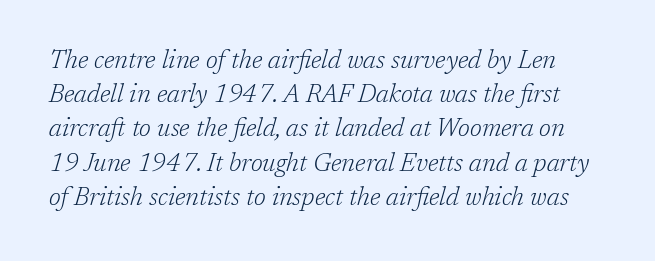
The image shows 25 px text type, italic (leaning right); set normal line spacing (1.37x), normal letter spacing, not underlined.
